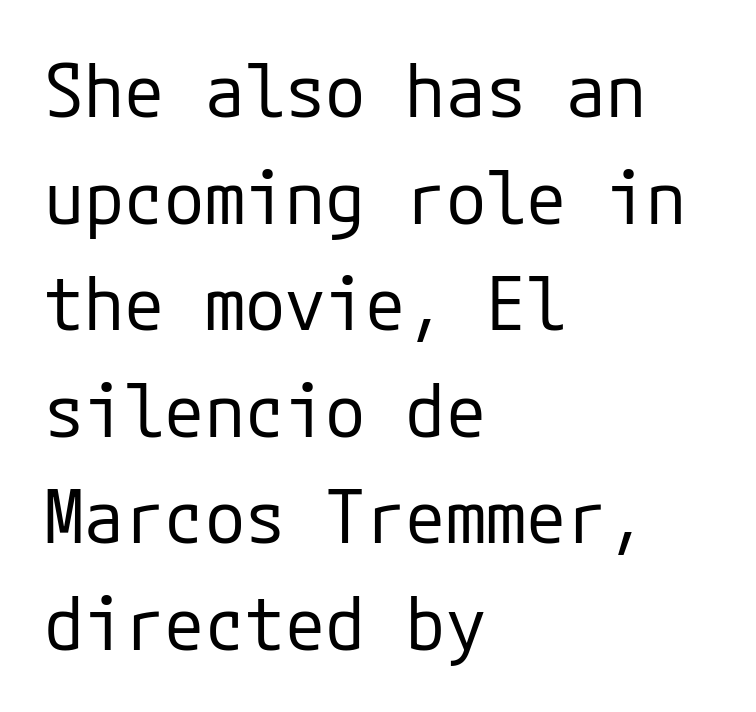
{"serif": "no", "italic": "no", "bold": "no", "weight": "regular", "width": "normal", "stroke_contrast": "low", "x_height": "medium", "underline": "no", "align": "left", "line_spacing": "normal", "line_spacing_ratio": 1.46, "letter_spacing": "normal", "letter_spacing_em": 0.0, "glyph_px": 73}
